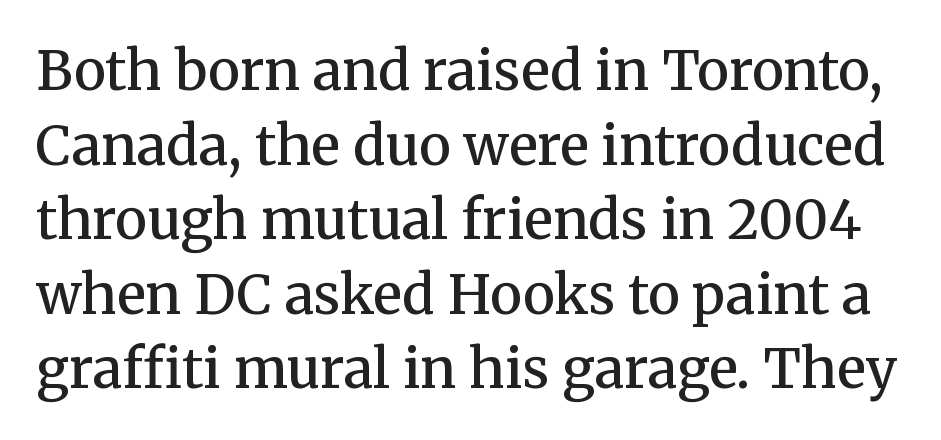
{"serif": "yes", "italic": "no", "bold": "semi", "weight": "semibold", "width": "normal", "stroke_contrast": "medium", "x_height": "medium", "monospaced": "no", "underline": "no", "line_spacing": "normal", "line_spacing_ratio": 1.38, "letter_spacing": "normal", "letter_spacing_em": 0.0, "glyph_px": 54}
